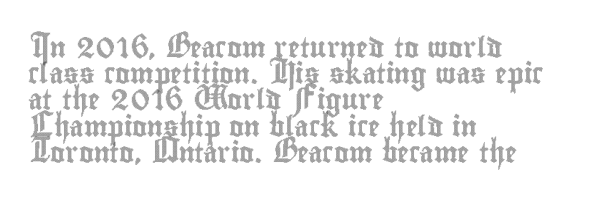
Rows of type keep a routine distance in the vertical direction. Designer's note — italics off, roman on. These lines stack with their left ends in a neat column. You could call the tracking neutral — neither tight nor loose. Each row of text sits above clean, open space.
